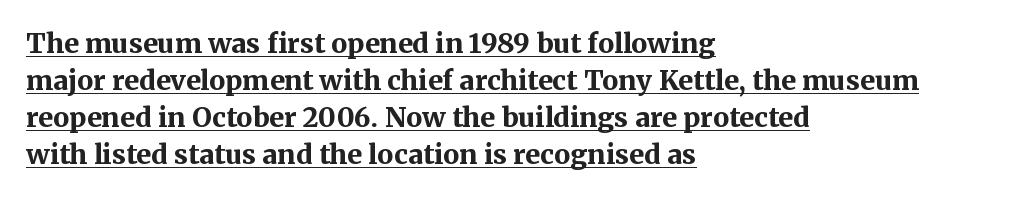
Q: Is the text bold? A: Yes.
Q: Is the text italic (slanted)? A: No, it is upright.
Q: Is the text underlined? A: Yes.
Q: How is the paragraph aligned? A: Left-aligned.
Q: Is the spacing between letters normal or unusually wide? A: Normal.
Q: Is the spacing between lines tight, normal or loose? A: Normal.
